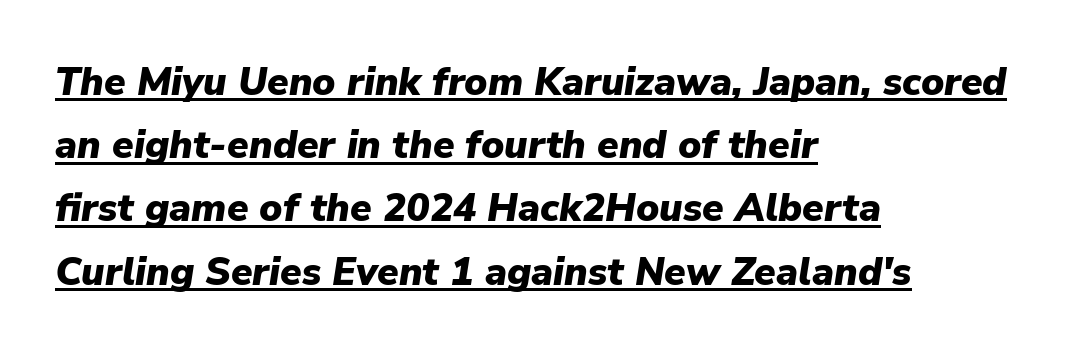
{"italic": "yes", "lean": "right", "slant_degrees": 9, "bold": "yes", "weight": "heavy", "width": "normal", "stroke_contrast": "low", "x_height": "medium", "monospaced": "no", "underline": "yes", "align": "left", "line_spacing": "normal", "line_spacing_ratio": 1.62, "letter_spacing": "normal", "letter_spacing_em": 0.0, "glyph_px": 39}
